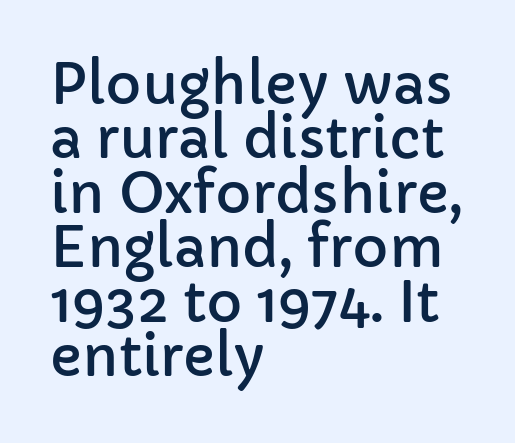
{"serif": "no", "italic": "no", "width": "normal", "stroke_contrast": "low", "x_height": "medium", "monospaced": "no", "underline": "no", "align": "left", "line_spacing": "tight", "line_spacing_ratio": 0.99, "letter_spacing": "normal", "letter_spacing_em": 0.0, "glyph_px": 55}
